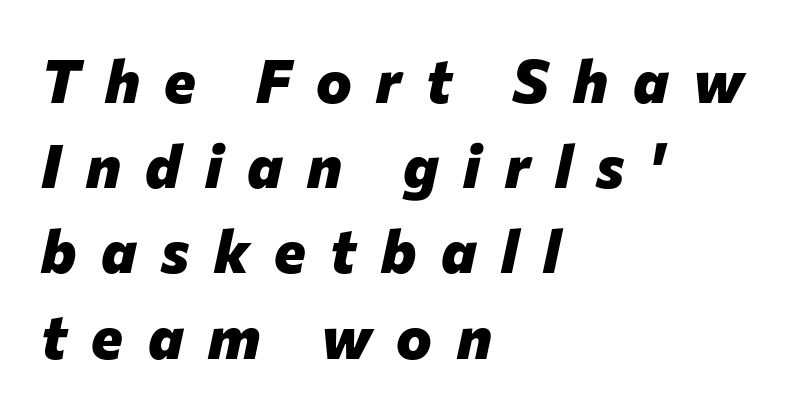
Characters are canted at an angle relative to the baseline's perpendicular. Here the designer chose a conventional face with non-uniform glyph widths. Compared with typical body copy, the letter spacing here is much looser. How would I describe the line gaps? Plain and ordinary.
